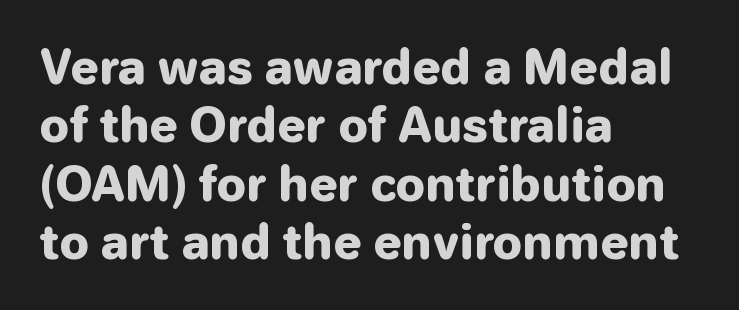
The image shows 46 px heavy sans-serif type, upright; set left-aligned, normal line spacing (1.27x), normal letter spacing, not underlined; low stroke contrast and a medium x-height.
